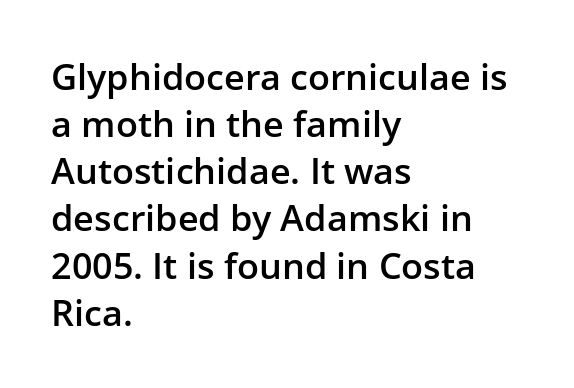
The rendering keeps characters at their native spacing. If you drew a line through each stem, it would be perfectly vertical. The rendering anchors every line to the left-hand side. This is the in-between weight designers call semibold or demi. Interline gaps are of average width in this sample. To sum up the face: it is a sans, with no serifs.
